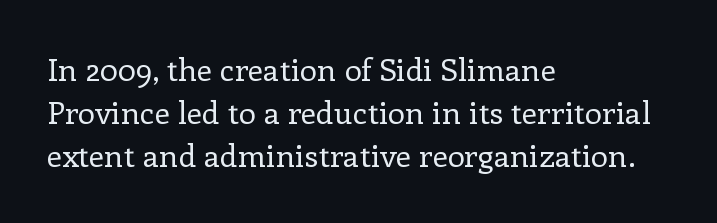
The image shows 31 px regular-weight serif type, upright; set left-aligned, normal line spacing (1.38x), normal letter spacing, not underlined; low stroke contrast and a medium x-height.
